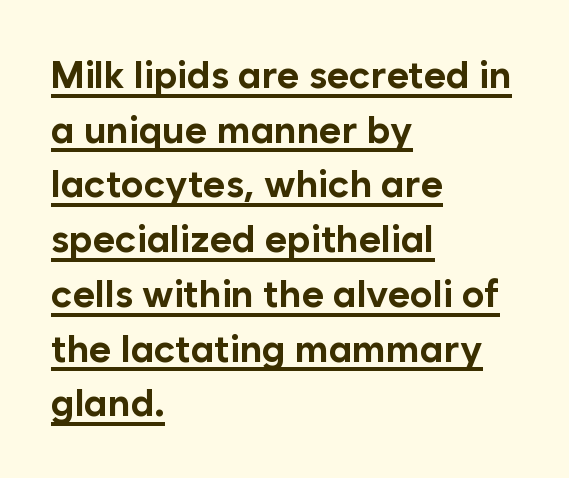
Has an underline been added? It has. The letters advance in unequal steps, a hallmark of proportional type. If you measured baseline to baseline, you'd find a middling distance. The rag falls on the right side of this text block.
